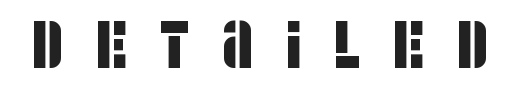
Q: Is the typeface a serif or a sans-serif typeface? A: Sans-serif.
Q: Is the text underlined? A: No.
Q: Is the spacing between letters normal or unusually wide? A: Unusually wide.
Q: Width (condensed, normal, or wide)? A: Condensed.
Q: Stroke contrast? A: Low.
Q: x-height? A: Large.
Q: Monospaced? A: No.
